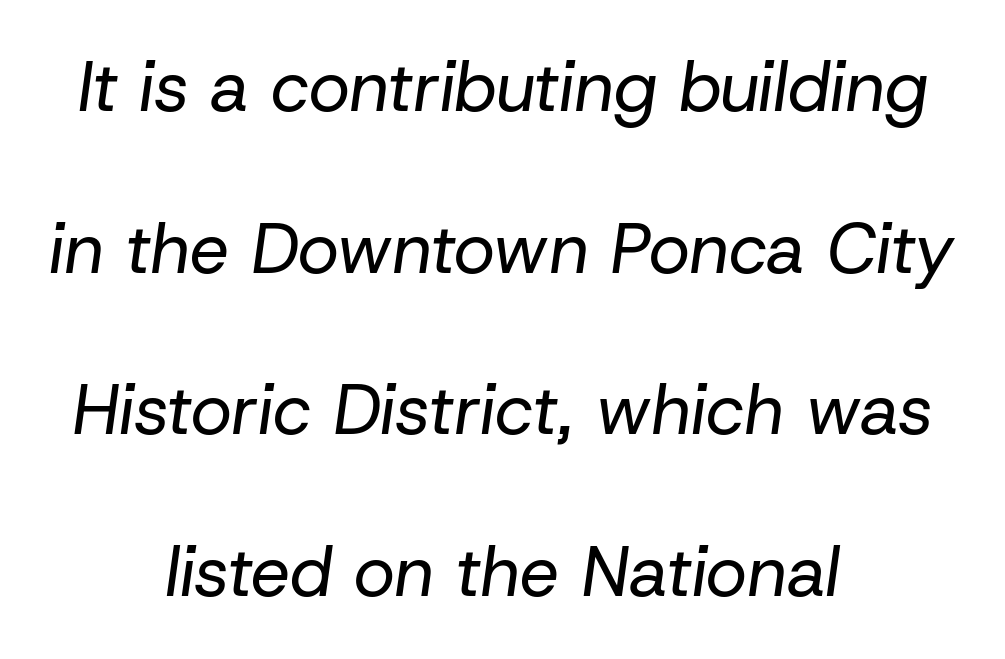
{"italic": "yes", "lean": "right", "slant_degrees": 8, "bold": "no", "weight": "regular", "width": "normal", "stroke_contrast": "low", "x_height": "medium", "monospaced": "no", "underline": "no", "align": "center", "line_spacing": "loose", "line_spacing_ratio": 2.31, "letter_spacing": "normal", "letter_spacing_em": 0.0, "glyph_px": 70}
